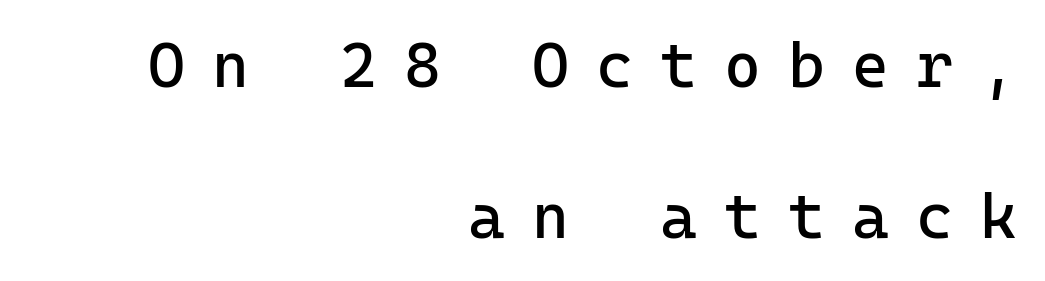
Q: Is the text bold? A: No.
Q: Is the text italic (slanted)? A: No, it is upright.
Q: Is the typeface a serif or a sans-serif typeface? A: Sans-serif.
Q: Is the text underlined? A: No.
Q: How is the paragraph aligned? A: Right-aligned.
Q: Is the spacing between letters normal or unusually wide? A: Unusually wide.
Q: Is the spacing between lines tight, normal or loose? A: Loose.
Q: Width (condensed, normal, or wide)? A: Normal.
Q: Stroke contrast? A: Low.
Q: x-height? A: Medium.
